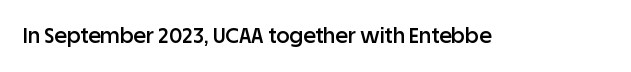
Typesetter's note: demi weight, one step under bold. The specimen omits any rule beneath the text block's lines. Is there any slant? The stems are plumb. Does extra space separate the letters? No, they use regular spacing.
